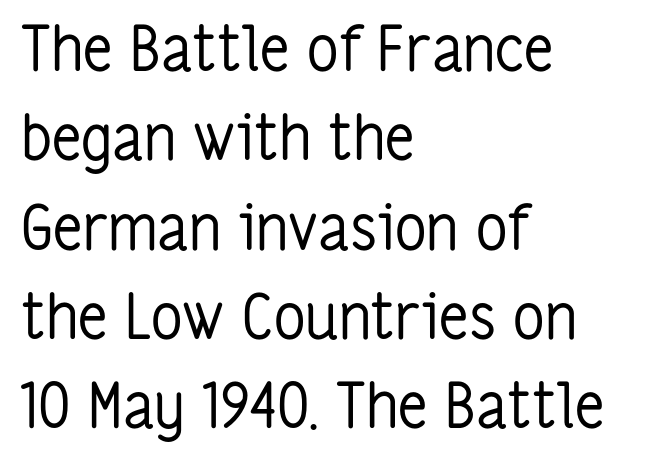
{"serif": "no", "italic": "no", "bold": "no", "weight": "regular", "width": "condensed", "stroke_contrast": "low", "x_height": "medium", "monospaced": "no", "underline": "no", "align": "left", "line_spacing": "normal", "line_spacing_ratio": 1.44, "letter_spacing": "normal", "letter_spacing_em": 0.0, "glyph_px": 62}
